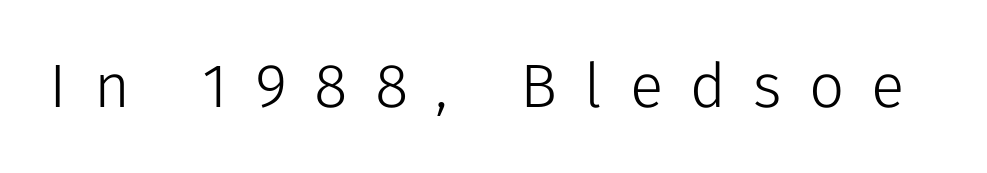
{"serif": "no", "italic": "no", "bold": "no", "weight": "light", "width": "normal", "stroke_contrast": "low", "x_height": "medium", "monospaced": "no", "underline": "no", "letter_spacing": "wide", "letter_spacing_em": 0.44, "glyph_px": 62}
